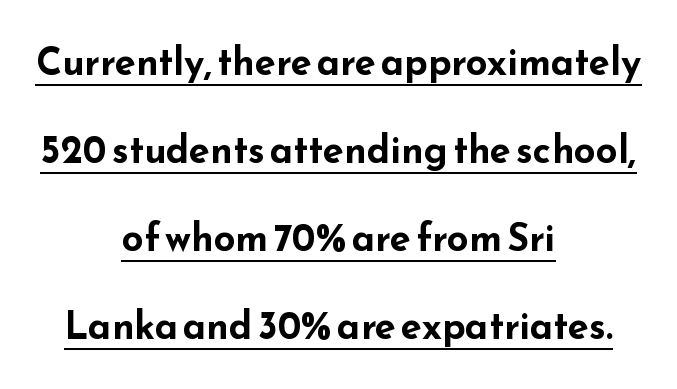
Nobody touched the tracking dial on this one. Glance below the letters and you will spot a drawn line. Summary of vertical rhythm: relaxed, with wide interline spacing. Emphasis by weight is at full strength: bold. Italic? Not at all — the glyphs are vertical.
